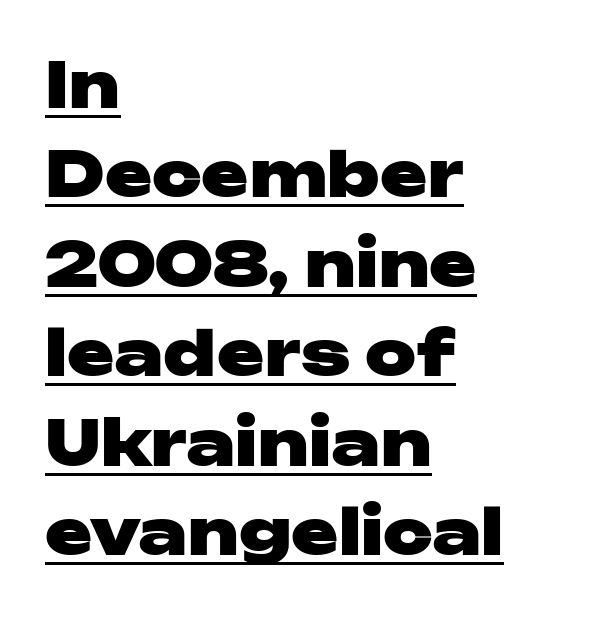
Q: Is the text bold? A: Yes.
Q: Is the text italic (slanted)? A: No, it is upright.
Q: Is the typeface a serif or a sans-serif typeface? A: Sans-serif.
Q: Is the text underlined? A: Yes.
Q: How is the paragraph aligned? A: Left-aligned.
Q: Is the spacing between letters normal or unusually wide? A: Normal.
Q: Is the spacing between lines tight, normal or loose? A: Normal.
Q: Width (condensed, normal, or wide)? A: Wide.
Q: Stroke contrast? A: Low.
Q: x-height? A: Medium.
Q: Monospaced? A: No.
